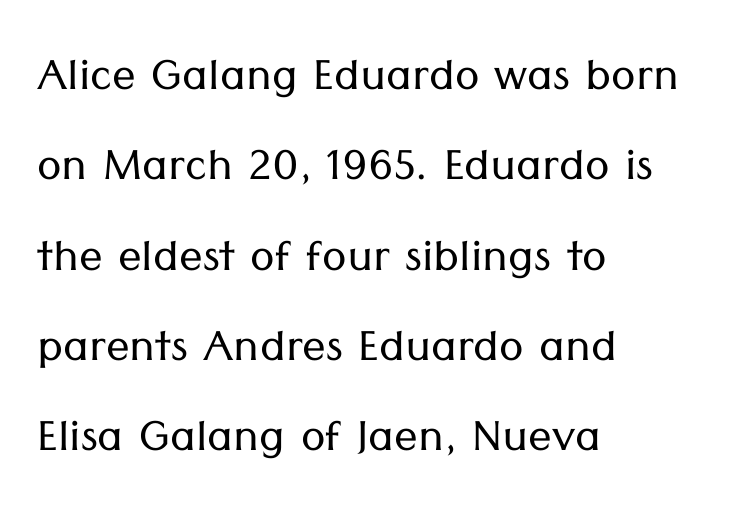
The image shows 59 px light sans-serif type, upright; set left-aligned, normal line spacing (1.53x), normal letter spacing, not underlined; low stroke contrast and a medium x-height.
